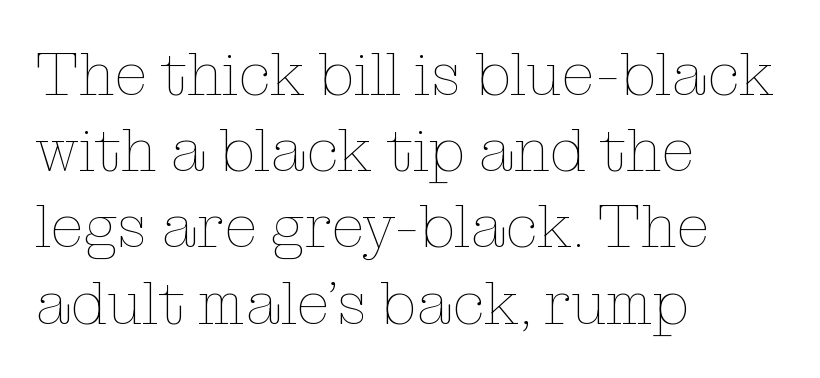
Q: Is the text bold? A: No.
Q: Is the text italic (slanted)? A: No, it is upright.
Q: Is the text underlined? A: No.
Q: How is the paragraph aligned? A: Left-aligned.
Q: Is the spacing between letters normal or unusually wide? A: Normal.
Q: Is the spacing between lines tight, normal or loose? A: Normal.
Q: Width (condensed, normal, or wide)? A: Normal.
Q: Stroke contrast? A: Low.
Q: x-height? A: Medium.
Q: Monospaced? A: No.
